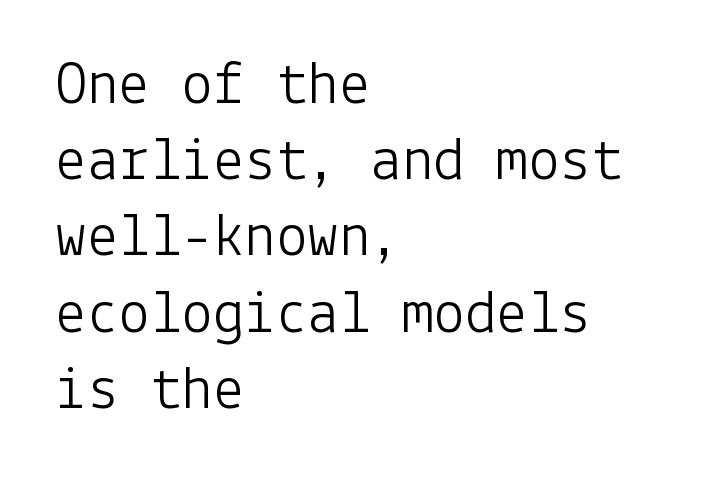
Q: Is the text bold? A: No.
Q: Is the text italic (slanted)? A: No, it is upright.
Q: Is the typeface a serif or a sans-serif typeface? A: Sans-serif.
Q: Is the text underlined? A: No.
Q: How is the paragraph aligned? A: Left-aligned.
Q: Is the spacing between letters normal or unusually wide? A: Normal.
Q: Width (condensed, normal, or wide)? A: Normal.
Q: Stroke contrast? A: Low.
Q: x-height? A: Medium.
